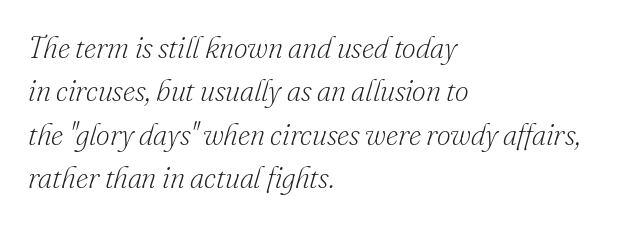
Q: Is the text bold? A: No.
Q: Is the text italic (slanted)? A: Yes, it leans right by about 16 degrees.
Q: Is the typeface a serif or a sans-serif typeface? A: Serif.
Q: Is the text underlined? A: No.
Q: How is the paragraph aligned? A: Left-aligned.
Q: Is the spacing between letters normal or unusually wide? A: Normal.
Q: Is the spacing between lines tight, normal or loose? A: Normal.
Q: Width (condensed, normal, or wide)? A: Normal.
Q: Stroke contrast? A: Low.
Q: x-height? A: Small.
Q: Monospaced? A: No.
